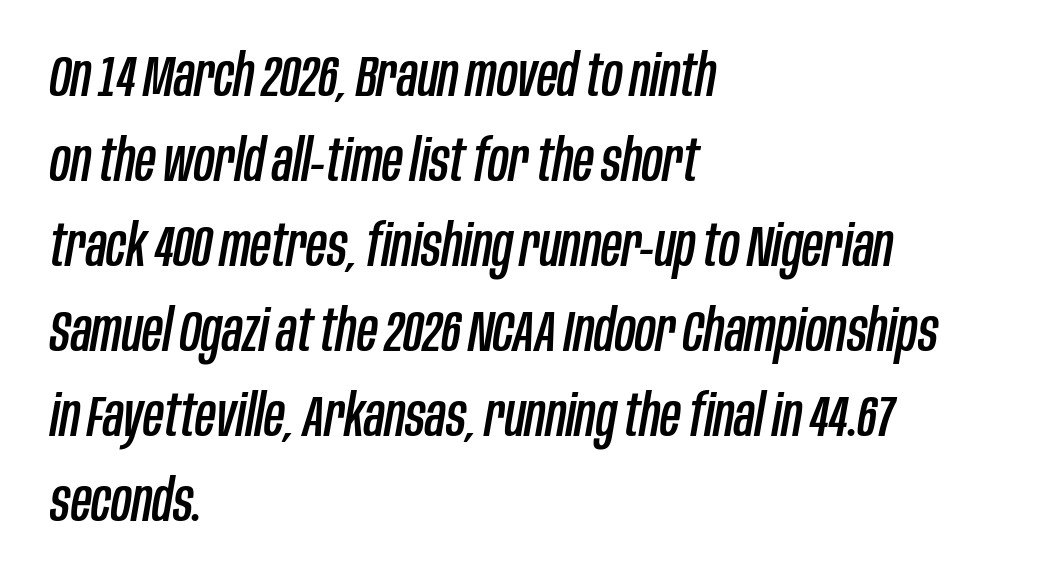
Q: Is the text italic (slanted)? A: Yes, it leans right by about 10 degrees.
Q: Is the text underlined? A: No.
Q: How is the paragraph aligned? A: Left-aligned.
Q: Is the spacing between letters normal or unusually wide? A: Normal.
Q: Is the spacing between lines tight, normal or loose? A: Normal.
Q: Width (condensed, normal, or wide)? A: Condensed.
Q: Stroke contrast? A: Low.
Q: x-height? A: Large.
Q: Monospaced? A: No.
